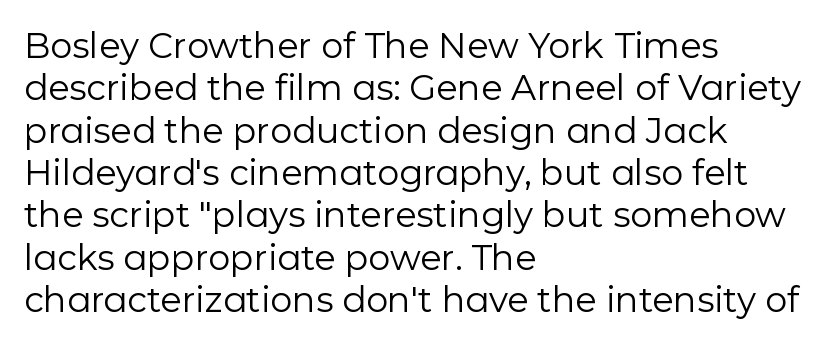
Q: Is the text bold? A: No.
Q: Is the text italic (slanted)? A: No, it is upright.
Q: Is the typeface a serif or a sans-serif typeface? A: Sans-serif.
Q: Is the text underlined? A: No.
Q: How is the paragraph aligned? A: Left-aligned.
Q: Is the spacing between letters normal or unusually wide? A: Normal.
Q: Width (condensed, normal, or wide)? A: Normal.
Q: Stroke contrast? A: Low.
Q: x-height? A: Medium.
Q: Monospaced? A: No.
